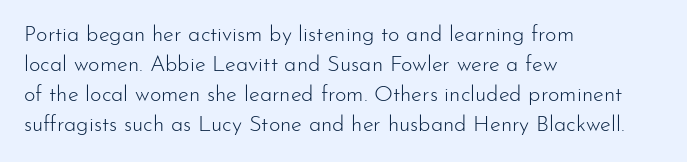
The letterforms sit shoulder to shoulder at normal distance. The space directly below the letters is spotless. Counters stay open thanks to moderate or lighter strokes. The vertical gap from one line to the next is medium. Ascenders rise straight up at ninety degrees. The ragged edge is on the right, which tells us the setting is flush left.
